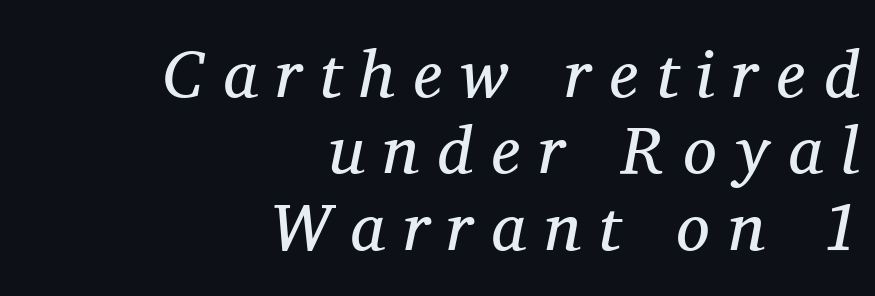
{"serif": "yes", "italic": "yes", "lean": "right", "slant_degrees": 11, "bold": "no", "weight": "regular", "width": "normal", "stroke_contrast": "medium", "x_height": "medium", "monospaced": "no", "underline": "no", "align": "right", "line_spacing": "tight", "line_spacing_ratio": 1.14, "letter_spacing": "wide", "letter_spacing_em": 0.28, "glyph_px": 67}
